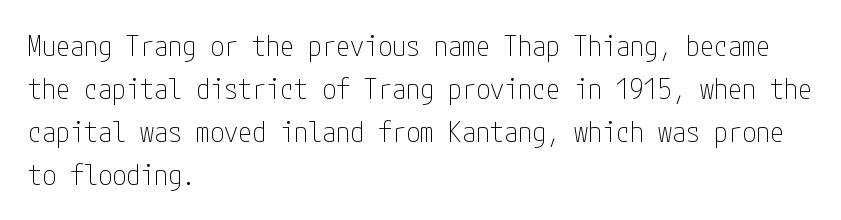
{"serif": "no", "italic": "no", "bold": "no", "weight": "thin", "width": "condensed", "stroke_contrast": "low", "x_height": "medium", "underline": "no", "align": "left", "line_spacing": "normal", "line_spacing_ratio": 1.53, "letter_spacing": "normal", "letter_spacing_em": 0.0, "glyph_px": 28}
